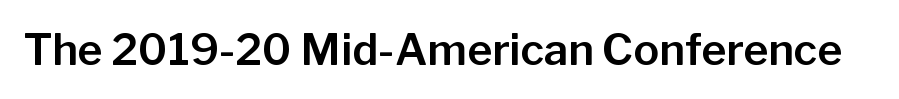
Plain, unruled lines of type. The font's upright variant was chosen for this text. I'd call this a sans setting — the letters go barefoot. Varying glyph widths throughout — classic text-font behaviour. How are the letters spaced? Ordinarily, with no added tracking.
